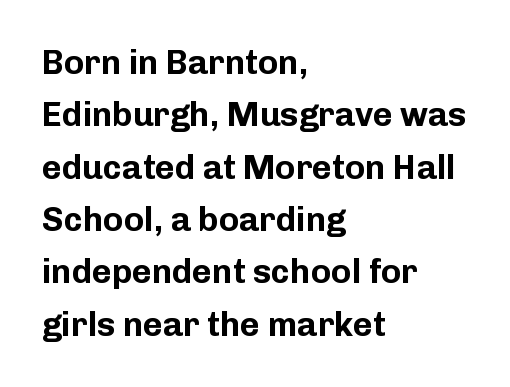
Q: Is the text bold? A: Yes.
Q: Is the text italic (slanted)? A: No, it is upright.
Q: Is the typeface a serif or a sans-serif typeface? A: Sans-serif.
Q: Is the text underlined? A: No.
Q: How is the paragraph aligned? A: Left-aligned.
Q: Is the spacing between letters normal or unusually wide? A: Normal.
Q: Is the spacing between lines tight, normal or loose? A: Normal.
Q: Width (condensed, normal, or wide)? A: Normal.
Q: Stroke contrast? A: Low.
Q: x-height? A: Medium.
Q: Monospaced? A: No.
